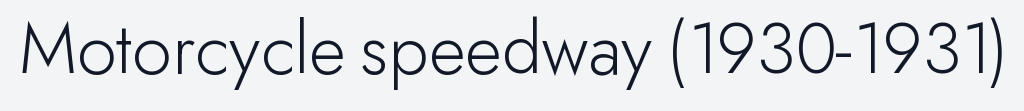
The image shows 76 px light sans-serif type, upright; set normal letter spacing, not underlined; low stroke contrast and a small x-height.
